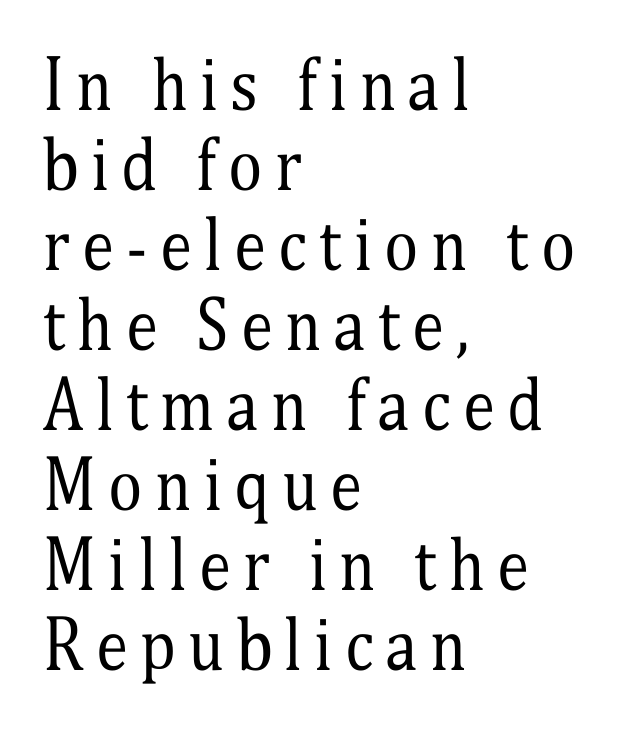
This sample is left-justified, so line endings fall wherever the words run out. Rendered with straight, roman letterforms. Character widths vary here, with narrow letters taking less room than wide ones. Stems here are at most as thick as an everyday book face.
